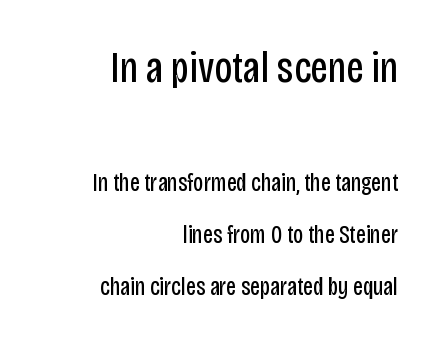
{"serif": "no", "italic": "no", "bold": "no", "weight": "regular", "width": "condensed", "stroke_contrast": "low", "x_height": "large", "monospaced": "no", "underline": "no", "align": "right", "line_spacing": "loose", "line_spacing_ratio": 2.07, "letter_spacing": "normal", "letter_spacing_em": 0.0, "larger_block": "first", "size_ratio": 1.76, "glyph_px": 44}
